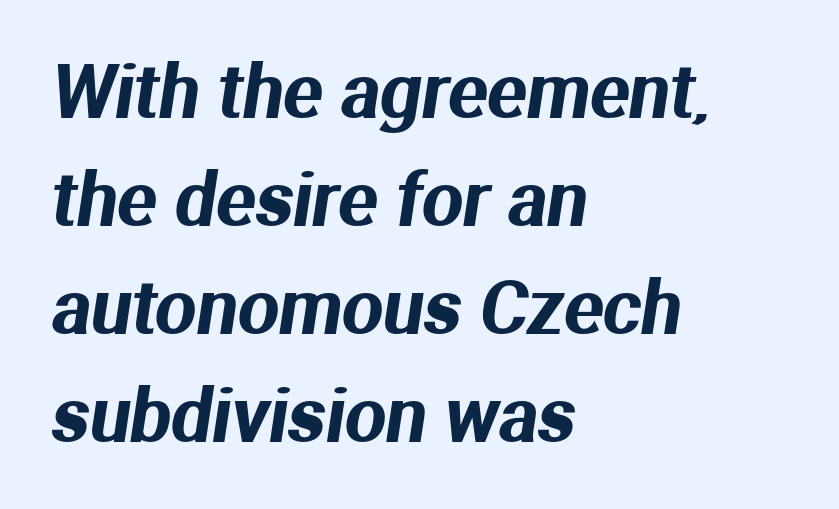
{"serif": "no", "width": "normal", "stroke_contrast": "medium", "x_height": "medium", "monospaced": "no", "underline": "no", "align": "left", "line_spacing": "normal", "line_spacing_ratio": 1.48, "letter_spacing": "normal", "letter_spacing_em": 0.0, "glyph_px": 73}
